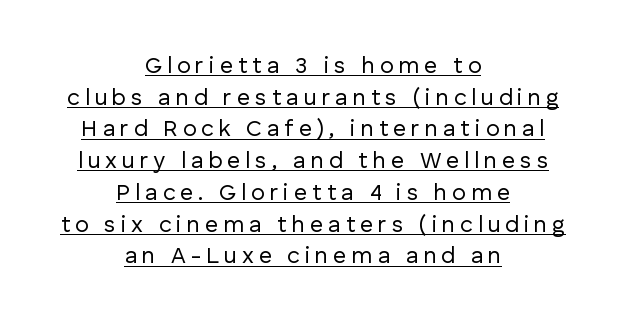
The image shows 23 px text type, upright; set centered, normal line spacing (1.38x), unusually wide letter spacing (+0.21 em), underlined.
